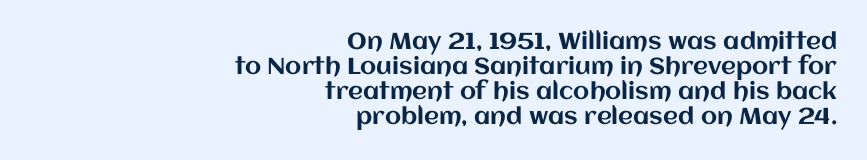
Q: Is the text italic (slanted)? A: No, it is upright.
Q: Is the text underlined? A: No.
Q: How is the paragraph aligned? A: Right-aligned.
Q: Is the spacing between letters normal or unusually wide? A: Normal.
Q: Is the spacing between lines tight, normal or loose? A: Tight.
